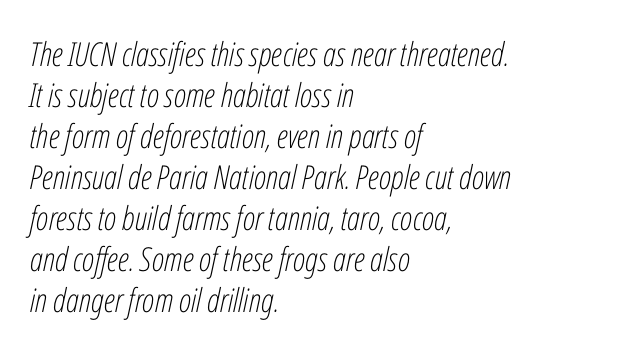
{"italic": "yes", "lean": "right", "slant_degrees": 12, "bold": "no", "weight": "light", "width": "condensed", "stroke_contrast": "low", "x_height": "medium", "monospaced": "no", "underline": "no", "align": "left", "line_spacing_ratio": 1.24, "letter_spacing": "normal", "letter_spacing_em": 0.0, "glyph_px": 33}
